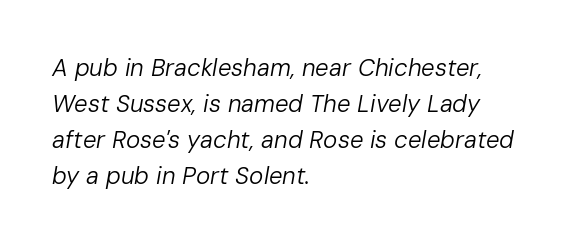
This sample uses plain, unmodified letter spacing. The text carries the slant typical of an italic or oblique font. Caption: face not bold, strokes unweighted. Descenders hang freely into open space. The passage is arranged the way most books set body copy — flush left. If you measured baseline to baseline, you'd find a middling distance.
